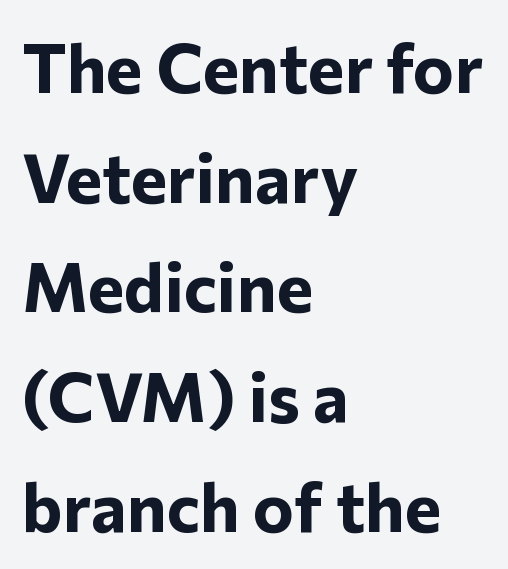
Evenly set lines give the paragraph a standard silhouette. Standard letterfit; no display-style spreading of the glyphs. Designer's note — italics off, roman on. The strokes are fattened all the way to bold. The rendering uses natural spacing where letterforms have individual widths.
